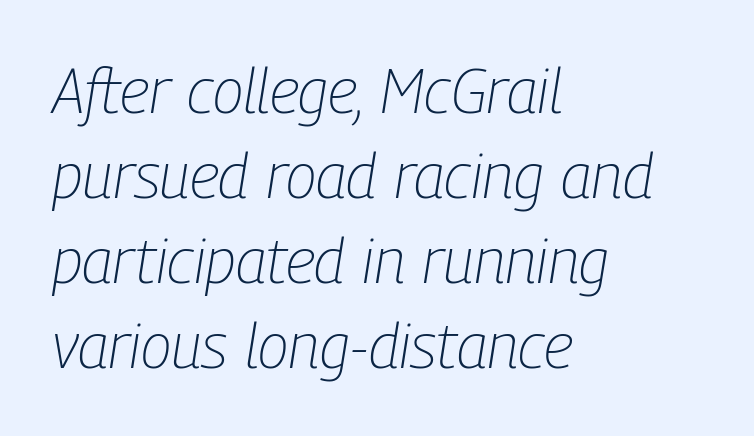
{"italic": "yes", "lean": "right", "slant_degrees": 9, "bold": "no", "weight": "light", "width": "condensed", "stroke_contrast": "low", "x_height": "medium", "monospaced": "no", "underline": "no", "align": "left", "line_spacing": "normal", "line_spacing_ratio": 1.35, "letter_spacing": "normal", "letter_spacing_em": 0.0, "glyph_px": 63}
